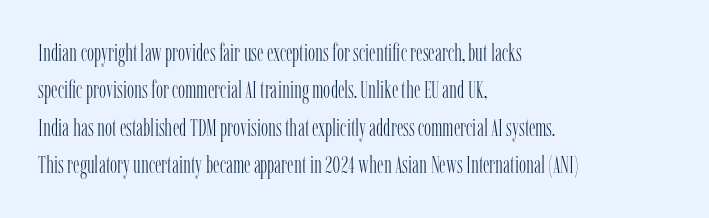
{"italic": "no", "bold": "no", "underline": "no", "align": "left", "line_spacing": "normal", "line_spacing_ratio": 1.56, "letter_spacing": "normal", "letter_spacing_em": 0.0, "glyph_px": 24}
